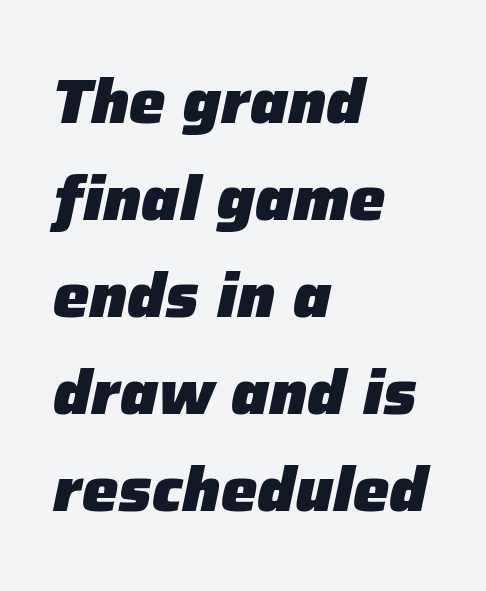
The image shows 61 px heavy type, italic (leaning right); set left-aligned, normal line spacing (1.59x), normal letter spacing, not underlined; low stroke contrast and a medium x-height.
